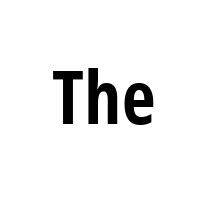
This rendering features lettering with no underline. Are there feet on the stems? There aren't — it's a sans. Do the characters align in a grid? No, the font is proportional. Caption: bold face, heavy strokes. Compared with typical body copy, the letter spacing here is the same. Posture: straight, roman, zero tilt.
